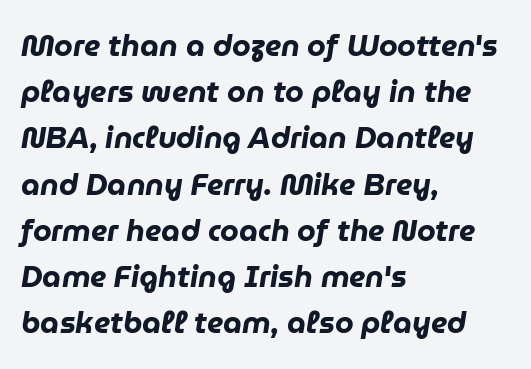
Q: Is the text bold? A: Yes.
Q: Is the text italic (slanted)? A: Yes, it leans right by about 9 degrees.
Q: Is the text underlined? A: No.
Q: How is the paragraph aligned? A: Left-aligned.
Q: Is the spacing between letters normal or unusually wide? A: Normal.
Q: Is the spacing between lines tight, normal or loose? A: Normal.
Q: Width (condensed, normal, or wide)? A: Normal.
Q: Stroke contrast? A: Low.
Q: x-height? A: Medium.
Q: Monospaced? A: No.
